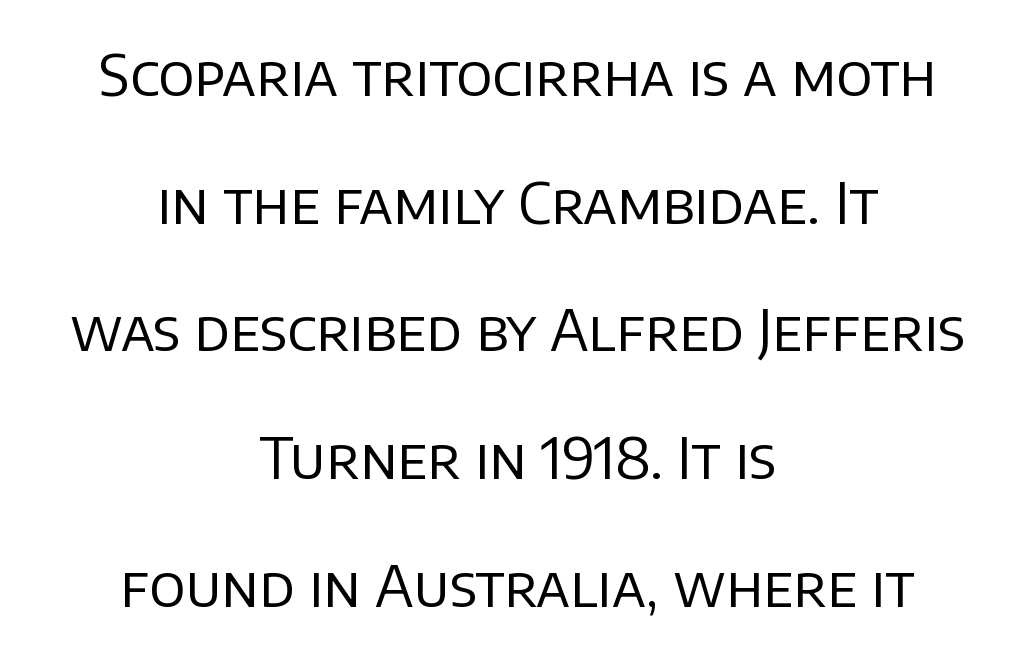
Q: Is the text bold? A: No.
Q: Is the text italic (slanted)? A: No, it is upright.
Q: Is the typeface a serif or a sans-serif typeface? A: Sans-serif.
Q: Is the text underlined? A: No.
Q: How is the paragraph aligned? A: Centered.
Q: Is the spacing between letters normal or unusually wide? A: Normal.
Q: Is the spacing between lines tight, normal or loose? A: Loose.
Q: Width (condensed, normal, or wide)? A: Normal.
Q: Stroke contrast? A: Low.
Q: x-height? A: Large.
Q: Monospaced? A: No.
